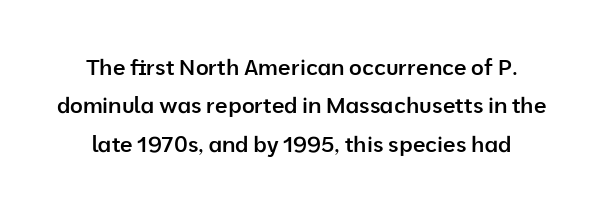
The image shows 22 px text type, upright; set line spacing 1.75x, normal letter spacing, not underlined.
